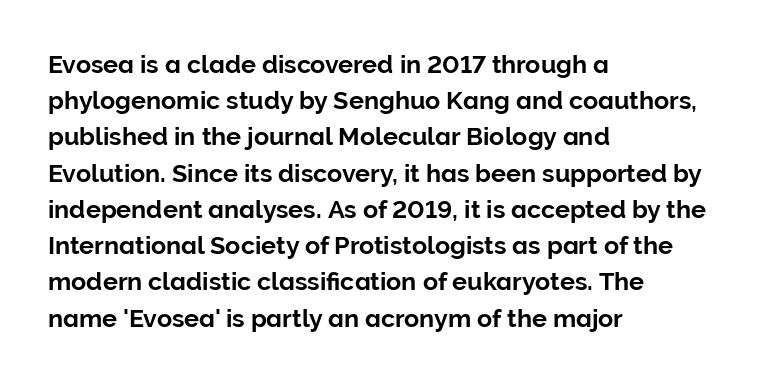
Q: Is the text italic (slanted)? A: No, it is upright.
Q: Is the text underlined? A: No.
Q: How is the paragraph aligned? A: Left-aligned.
Q: Is the spacing between letters normal or unusually wide? A: Normal.
Q: Is the spacing between lines tight, normal or loose? A: Normal.
